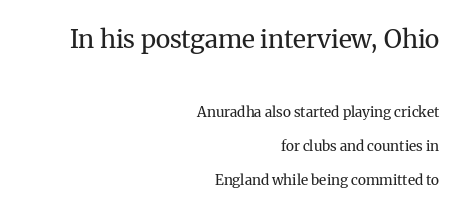
The image shows 25 px text type, upright; set right-aligned, loose line spacing (2.42x), normal letter spacing, not underlined; the first (top) block is 1.79x larger.
